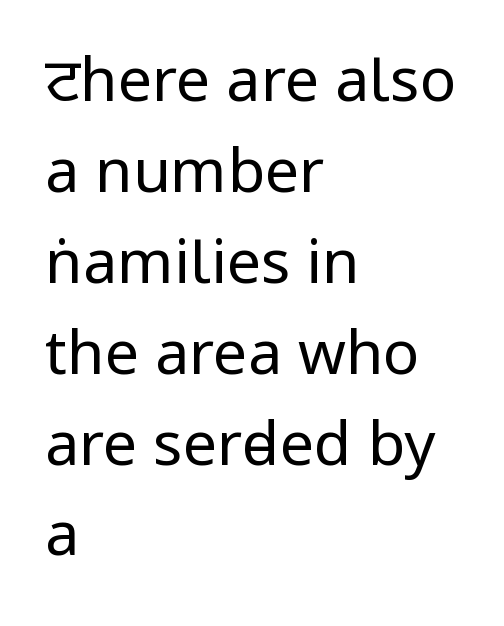
The gap between lines stays unmarked. Every row of glyphs begins at an identical x-position on the left. Each letter keeps its own natural width here, so spacing adapts to shape. The lettering holds an erect, upright posture throughout.
